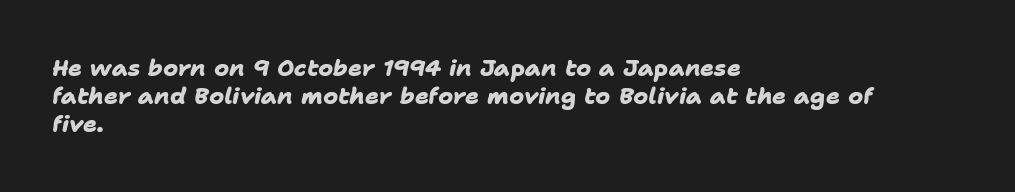
Just letters on the line, the space beneath them empty. Standard letterfit; no display-style spreading of the glyphs. Is the type bold? Yes — the strokes are clearly thick and heavy. The ragged edge is on the right, which tells us the setting is flush left.
